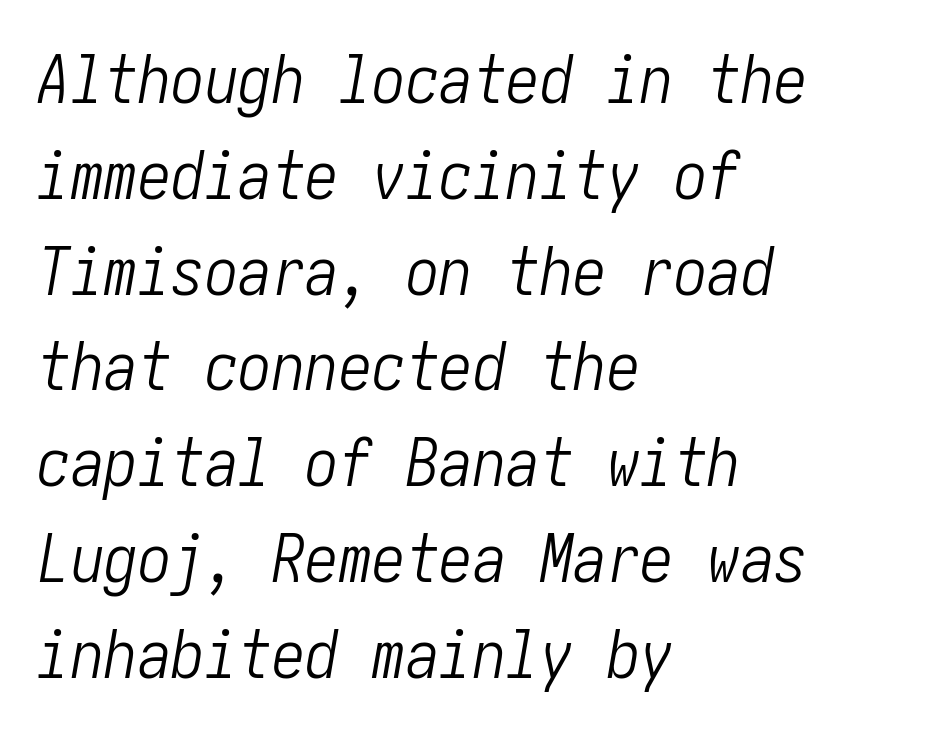
Visually the block forms a straight wall on the left and a jagged coastline on the right. The text carries the slant typical of an italic or oblique font. You could call the tracking neutral — neither tight nor loose. Weight: regular or lighter. The zone under the glyphs is completely vacant. The space between consecutive lines is moderate.
